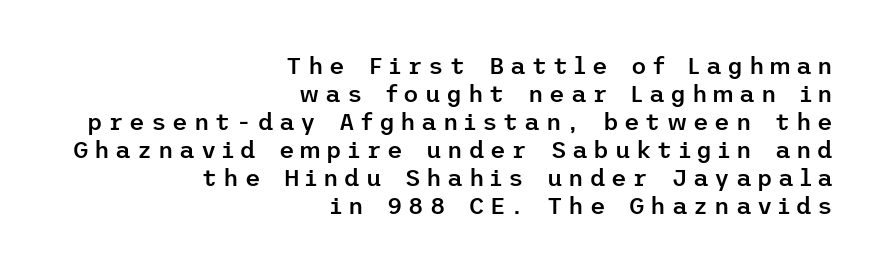
Tracking here is generous; glyphs stand well apart from one another. The letters are semibold — heavier than regular but short of a full bold. Line endings align vertically; line beginnings do not. Plain, unruled lines of type.
